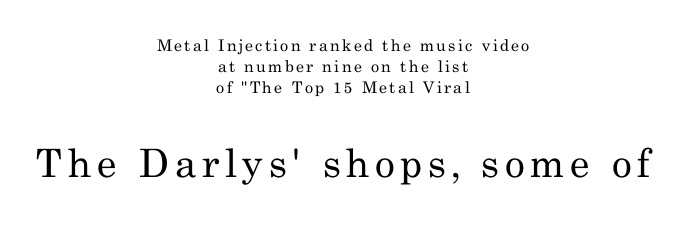
{"serif": "yes", "italic": "no", "bold": "no", "weight": "regular", "width": "normal", "stroke_contrast": "medium", "x_height": "small", "monospaced": "no", "underline": "no", "align": "center", "line_spacing": "normal", "line_spacing_ratio": 1.3, "larger_block": "second", "size_ratio": 2.44, "glyph_px": 39}
